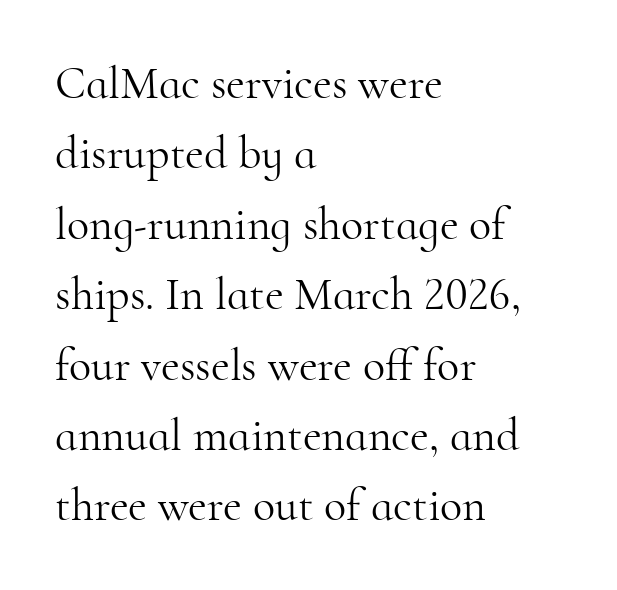
The image shows 46 px light serif type, upright; set left-aligned, normal line spacing (1.53x), normal letter spacing, not underlined; high stroke contrast and a small x-height.
